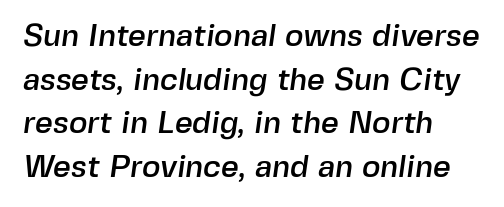
Q: Is the typeface a serif or a sans-serif typeface? A: Sans-serif.
Q: Is the text underlined? A: No.
Q: How is the paragraph aligned? A: Left-aligned.
Q: Is the spacing between letters normal or unusually wide? A: Normal.
Q: Is the spacing between lines tight, normal or loose? A: Normal.
Q: Width (condensed, normal, or wide)? A: Normal.
Q: x-height? A: Medium.
Q: Monospaced? A: No.
